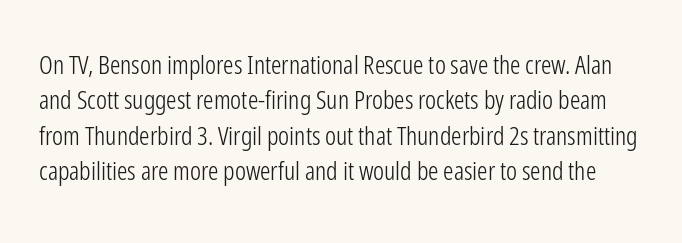
The image shows 26 px text type, upright; set normal line spacing (1.36x), normal letter spacing, not underlined.
